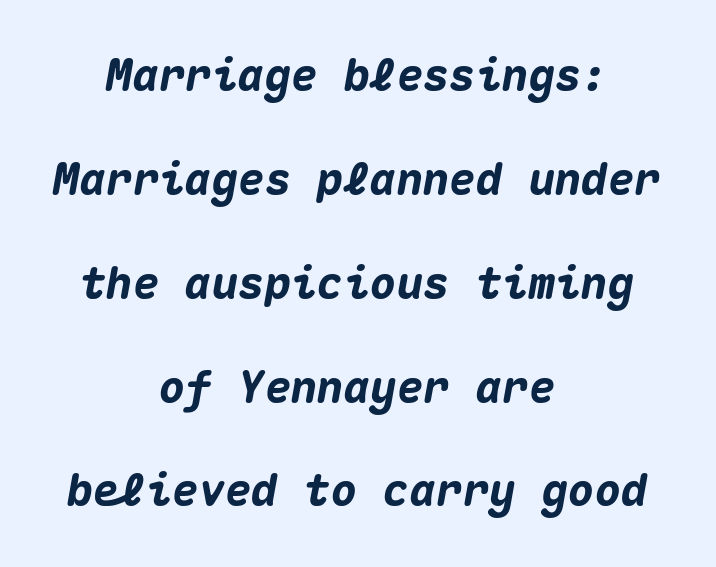
{"italic": "yes", "lean": "right", "slant_degrees": 10, "bold": "yes", "weight": "heavy", "width": "normal", "stroke_contrast": "medium", "x_height": "medium", "monospaced": "yes", "underline": "no", "align": "center", "line_spacing": "loose", "line_spacing_ratio": 2.36, "letter_spacing": "normal", "letter_spacing_em": 0.0, "glyph_px": 44}
